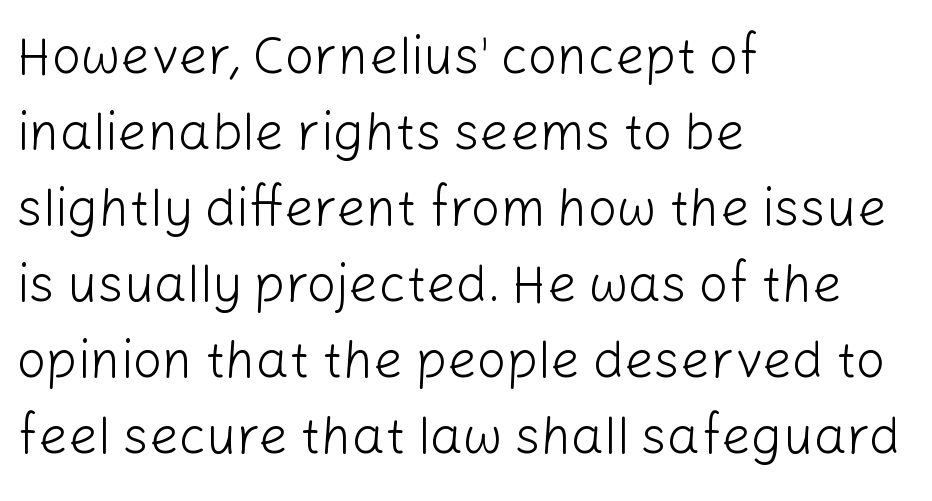
{"serif": "no", "italic": "no", "bold": "no", "weight": "light", "width": "normal", "stroke_contrast": "low", "x_height": "medium", "monospaced": "no", "underline": "no", "align": "left", "line_spacing": "normal", "line_spacing_ratio": 1.46, "letter_spacing": "normal", "letter_spacing_em": 0.0, "glyph_px": 52}
